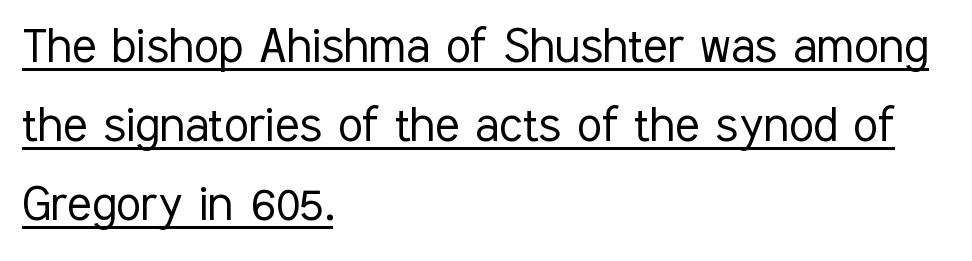
{"serif": "no", "italic": "no", "bold": "no", "weight": "light", "width": "condensed", "stroke_contrast": "low", "x_height": "medium", "monospaced": "no", "underline": "yes", "align": "left", "line_spacing": "normal", "line_spacing_ratio": 1.39, "letter_spacing": "normal", "letter_spacing_em": 0.0, "glyph_px": 57}
